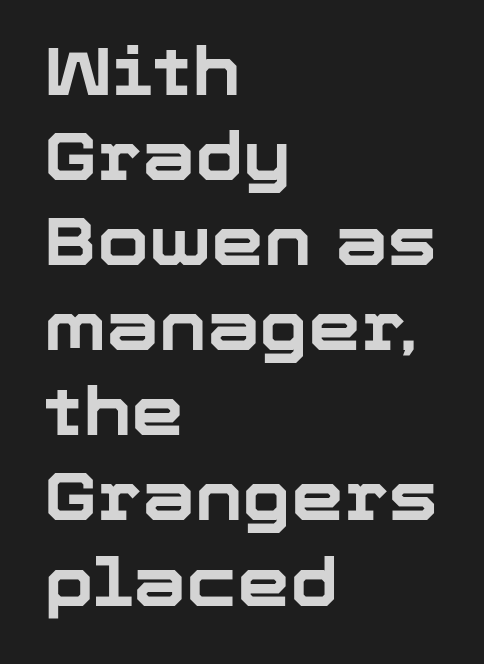
Q: Is the text bold? A: Yes.
Q: Is the text italic (slanted)? A: No, it is upright.
Q: Is the typeface a serif or a sans-serif typeface? A: Sans-serif.
Q: Is the text underlined? A: No.
Q: How is the paragraph aligned? A: Left-aligned.
Q: Is the spacing between letters normal or unusually wide? A: Normal.
Q: Is the spacing between lines tight, normal or loose? A: Normal.
Q: Width (condensed, normal, or wide)? A: Normal.
Q: Stroke contrast? A: Low.
Q: x-height? A: Medium.
Q: Monospaced? A: No.
